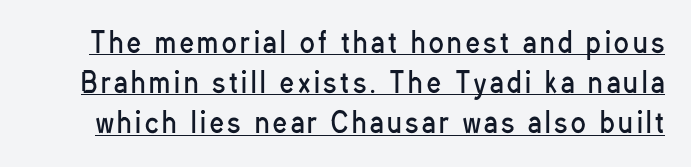
The characters are drawn with everyday or finer stroke widths. It's the straight-up-and-down kind of type. These lines sit exactly where default settings would place them. The rendering uses the underline text-decoration.
